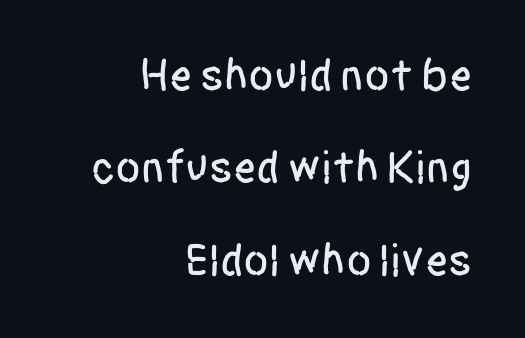
The image shows 46 px condensed sans-serif type, upright; set right-aligned, loose line spacing (2.01x), normal letter spacing, not underlined; low stroke contrast and a large x-height.
